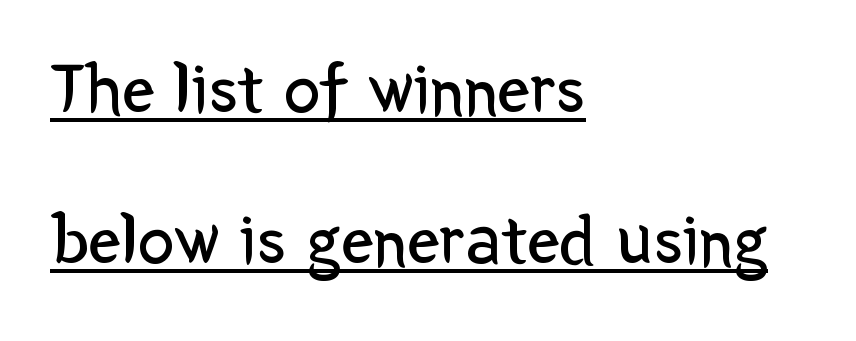
The image shows 73 px regular-weight sans-serif type, upright; set left-aligned, loose line spacing (2.07x), normal letter spacing, underlined; low stroke contrast and a medium x-height.
